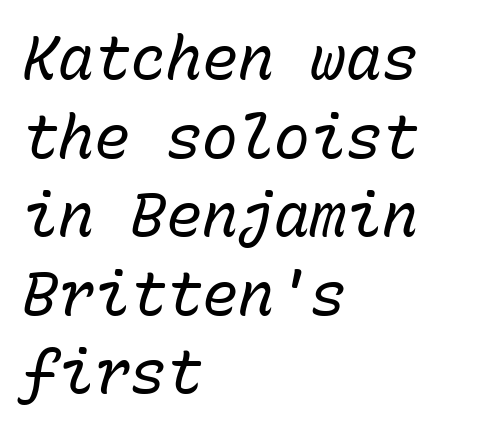
The image shows 60 px regular-weight type, italic (leaning right), monospaced; set left-aligned, normal line spacing (1.31x), normal letter spacing, not underlined; low stroke contrast and a medium x-height.
